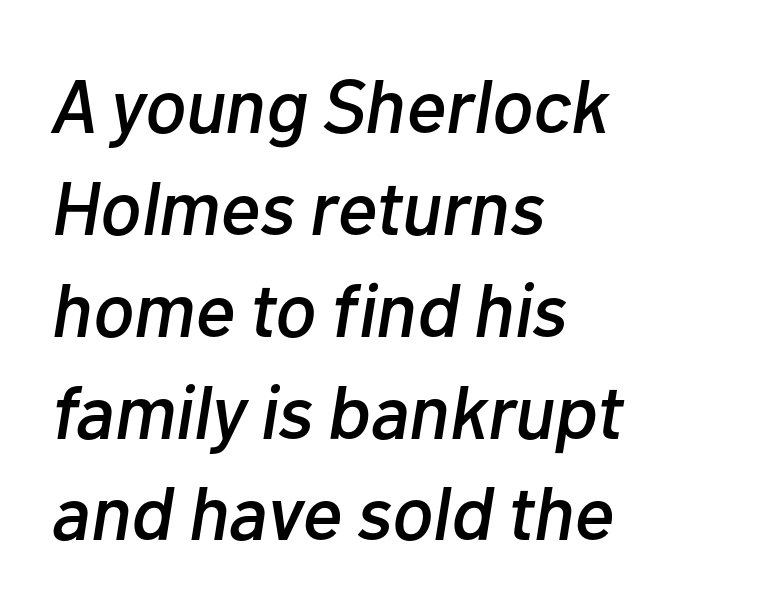
Is the type slanted? Yes — the strokes lean at a clear angle. Spacing verdict: proportional, widths tailored to each character. The space between consecutive lines is moderate. Is the letter spacing exaggerated? No — it looks like the ordinary default. Short and long lines alike share a common starting point at left.
